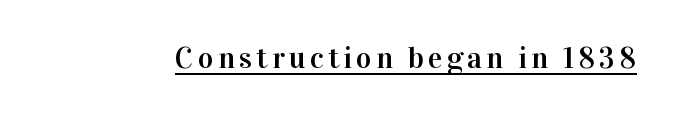
The image shows 30 px serif type, upright; set underlined; high stroke contrast and a medium x-height.
